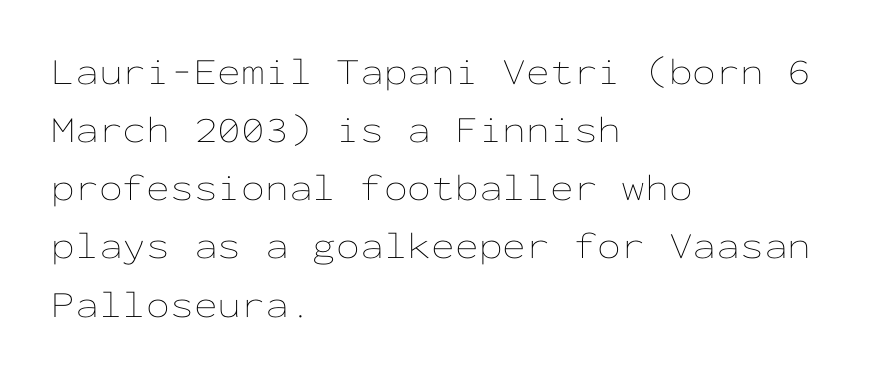
The image shows 38 px thin, wide type, upright, monospaced; set left-aligned, normal line spacing (1.53x), normal letter spacing, not underlined; low stroke contrast and a medium x-height.
